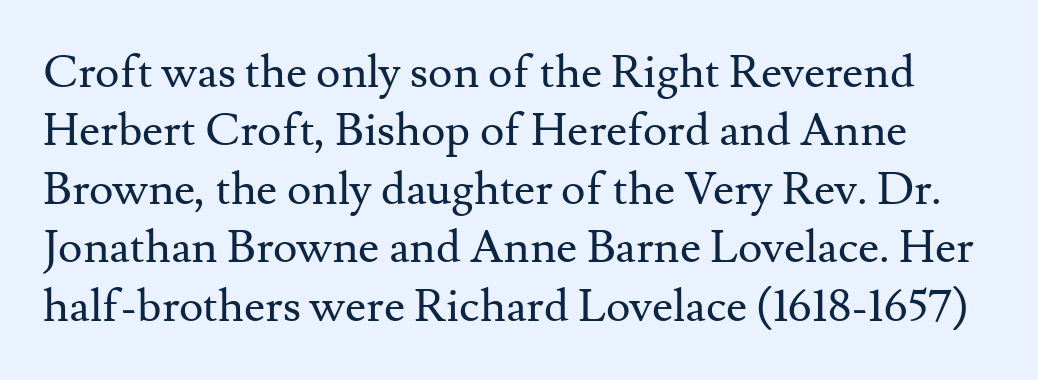
The image shows 46 px regular-weight serif type, upright; set normal line spacing (1.27x), normal letter spacing, not underlined; medium stroke contrast and a small x-height.
